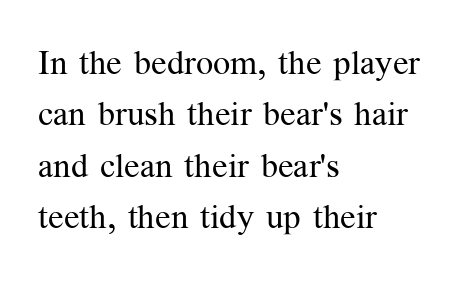
The image shows 34 px regular-weight serif type, upright; set left-aligned, normal line spacing (1.51x), normal letter spacing, not underlined; medium stroke contrast and a medium x-height.
